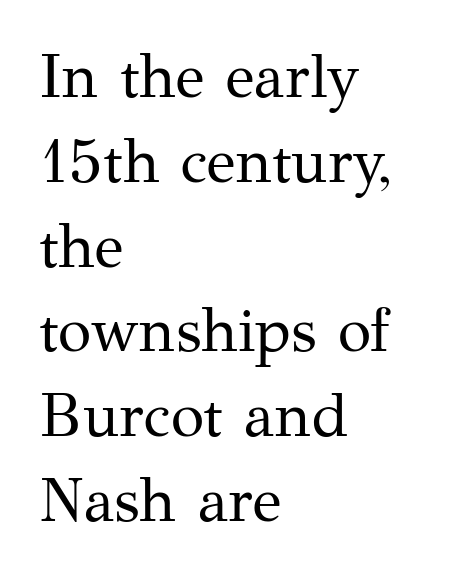
The setting favours the left margin, as ordinary paragraphs usually do. A typesetter would call this proportional, since set widths differ per character. Letterform terminals end in serifs throughout the passage. The vertical gap from one line to the next is medium. Is the letter spacing exaggerated? No — it looks like the ordinary default. Think standard paragraph weight, or any step lighter than that.
